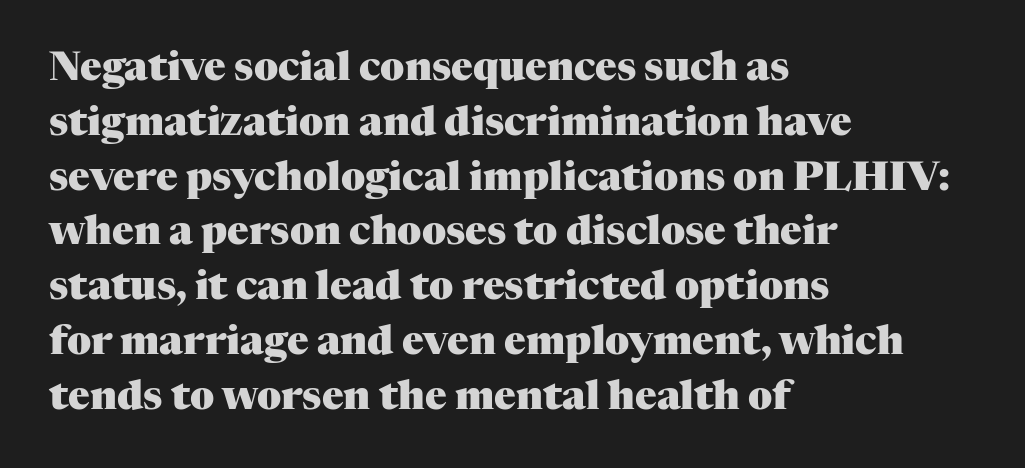
The glyphs are unaccompanied by any horizontal stroke below them. Typographic density is high because the face is bold. Letter spacing: default. Italic? Not at all — the glyphs are vertical. Is the block centered? No — it sits flush against the left margin. Spacing verdict: proportional, widths tailored to each character.
